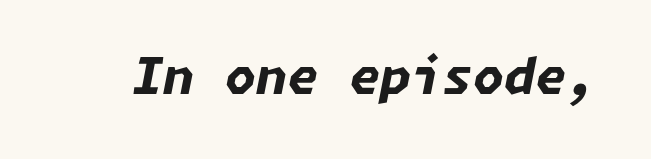
The letters are bold, with thick, heavy strokes. Nobody touched the tracking dial on this one. Descenders hang freely into open space. Designer's note — italics engaged.
